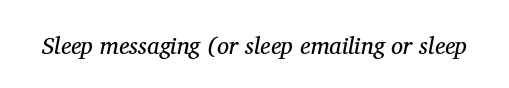
No extra tracking has been applied to these lines. The cut favours lightness, reaching ordinary text weight at its darkest. Is the type slanted? Yes — the strokes lean at a clear angle. Underline: absent.
